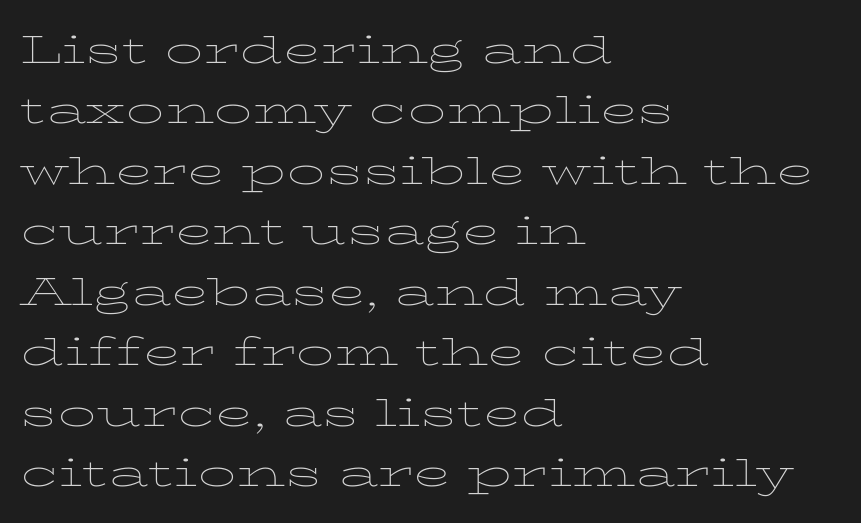
The image shows 38 px thin, wide serif type, upright; set left-aligned, normal line spacing (1.59x), normal letter spacing, not underlined; low stroke contrast and a medium x-height.
